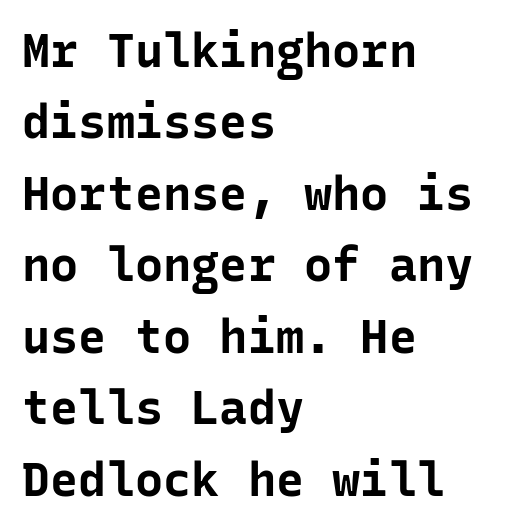
These words are printed bold, with thick strokes throughout. The lettering stays uniformly vertical, giving the passage a roman look. Stroke terminals: plain, sans-serif. The letterforms sit shoulder to shoulder at normal distance.
